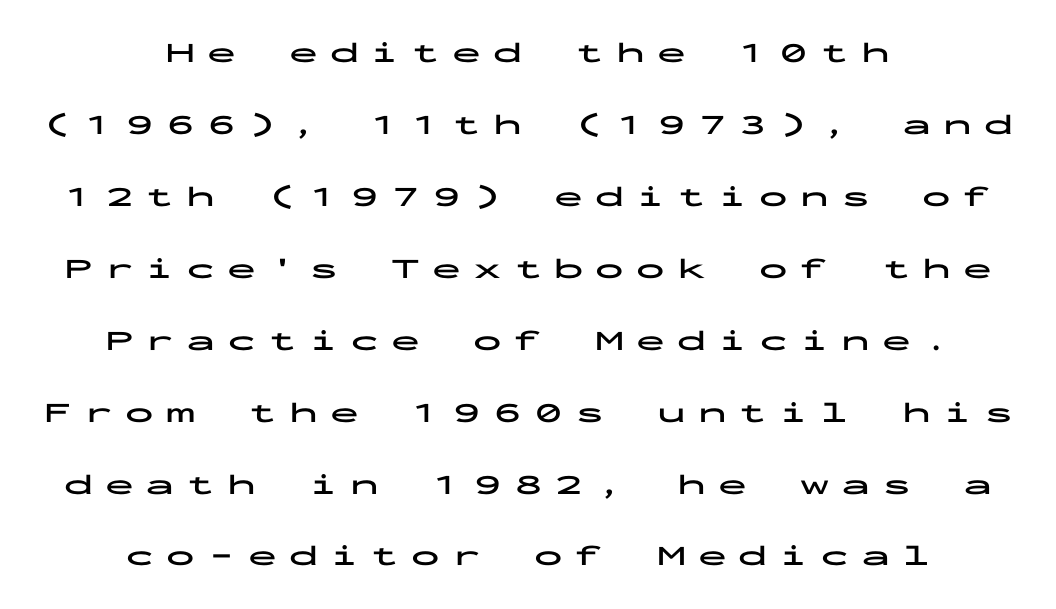
In terms of letterform style, serifs are entirely absent. The typesetter chose a symmetrical, centered arrangement here. A full-strength bold gives these letters their thick strokes. This sample has the even, mechanical cadence of fixed-width lettering.
